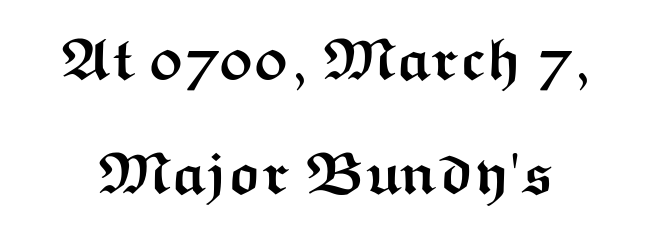
Q: Is the text bold? A: Yes.
Q: Is the text italic (slanted)? A: No, it is upright.
Q: Is the typeface a serif or a sans-serif typeface? A: Sans-serif.
Q: Is the text underlined? A: No.
Q: Is the spacing between letters normal or unusually wide? A: Normal.
Q: Is the spacing between lines tight, normal or loose? A: Loose.
Q: Width (condensed, normal, or wide)? A: Wide.
Q: Stroke contrast? A: Medium.
Q: x-height? A: Medium.
Q: Monospaced? A: No.
